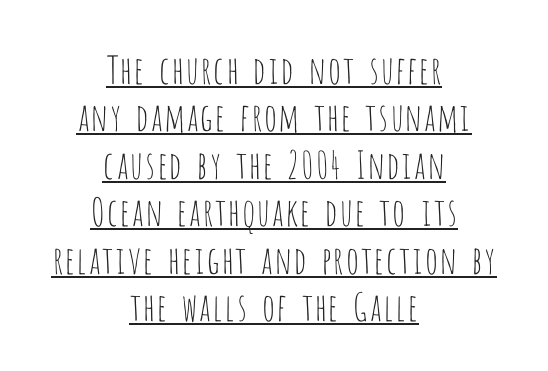
Q: Is the text bold? A: No.
Q: Is the text italic (slanted)? A: No, it is upright.
Q: Is the typeface a serif or a sans-serif typeface? A: Sans-serif.
Q: Is the text underlined? A: Yes.
Q: How is the paragraph aligned? A: Centered.
Q: Is the spacing between letters normal or unusually wide? A: Normal.
Q: Is the spacing between lines tight, normal or loose? A: Normal.
Q: Width (condensed, normal, or wide)? A: Condensed.
Q: Stroke contrast? A: Low.
Q: x-height? A: Large.
Q: Monospaced? A: No.
